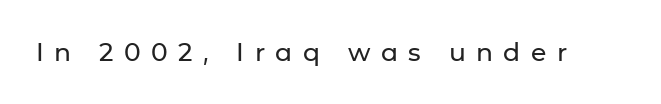
No word sits above an underline. Loose tracking; the words dissolve into strings of separated letters. Upright lettering throughout.
